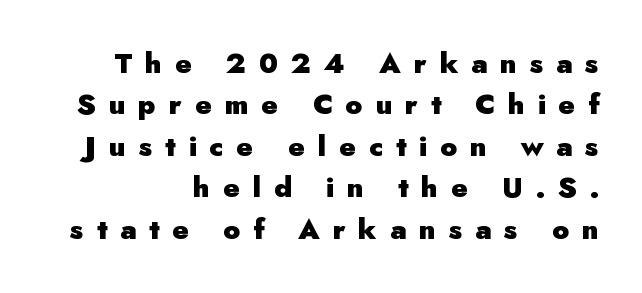
Q: Is the text bold? A: Yes.
Q: Is the text italic (slanted)? A: No, it is upright.
Q: Is the typeface a serif or a sans-serif typeface? A: Sans-serif.
Q: Is the text underlined? A: No.
Q: How is the paragraph aligned? A: Right-aligned.
Q: Is the spacing between letters normal or unusually wide? A: Unusually wide.
Q: Is the spacing between lines tight, normal or loose? A: Normal.
Q: Width (condensed, normal, or wide)? A: Normal.
Q: Stroke contrast? A: Low.
Q: x-height? A: Small.
Q: Monospaced? A: No.
